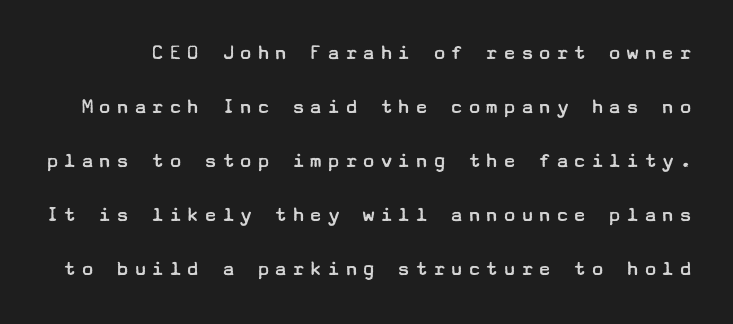
The image shows 22 px text type, upright; set loose line spacing (2.46x), unusually wide letter spacing (+0.2 em), not underlined.
